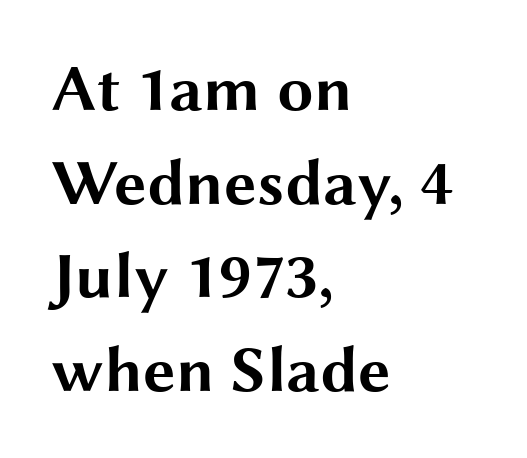
{"serif": "no", "italic": "no", "bold": "yes", "weight": "bold", "width": "wide", "stroke_contrast": "medium", "x_height": "medium", "monospaced": "no", "underline": "no", "align": "left", "line_spacing": "normal", "line_spacing_ratio": 1.44, "letter_spacing": "normal", "letter_spacing_em": 0.0, "glyph_px": 65}
